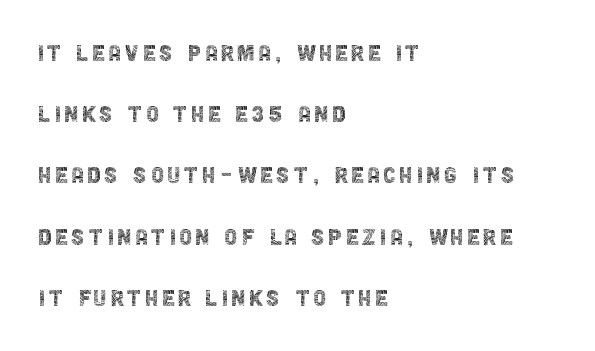
Nope, not italic — everything's standing straight. The strokes are not fattened; the text isn't bold. Here the designer chose a conventional face with non-uniform glyph widths. Widely set lines give the paragraph a tall, airy silhouette. The text was rendered using a sans face with plain stroke endings.
